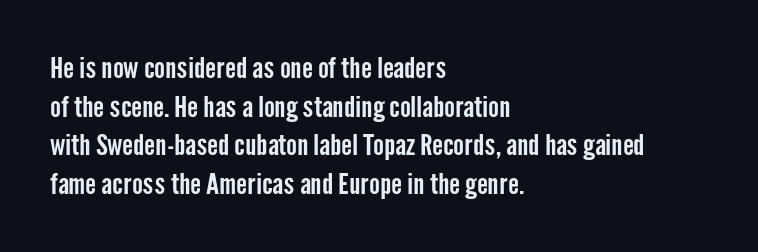
Q: Is the text italic (slanted)? A: No, it is upright.
Q: Is the typeface a serif or a sans-serif typeface? A: Sans-serif.
Q: Is the text underlined? A: No.
Q: How is the paragraph aligned? A: Left-aligned.
Q: Is the spacing between letters normal or unusually wide? A: Normal.
Q: Is the spacing between lines tight, normal or loose? A: Normal.
Q: Width (condensed, normal, or wide)? A: Condensed.
Q: Stroke contrast? A: Low.
Q: x-height? A: Medium.
Q: Monospaced? A: No.
